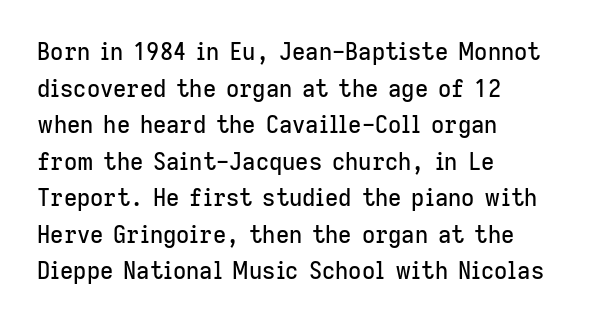
Q: Is the text italic (slanted)? A: No, it is upright.
Q: Is the text underlined? A: No.
Q: How is the paragraph aligned? A: Left-aligned.
Q: Is the spacing between letters normal or unusually wide? A: Normal.
Q: Is the spacing between lines tight, normal or loose? A: Normal.
